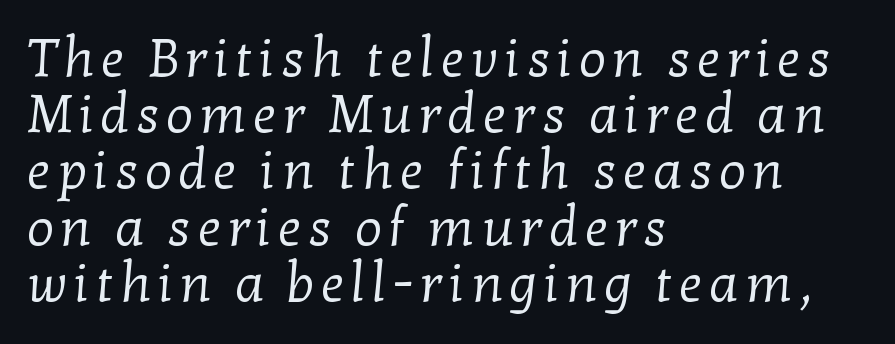
The image shows 53 px regular-weight serif type; set left-aligned, tight line spacing (1.06x), not underlined; low stroke contrast and a medium x-height.
